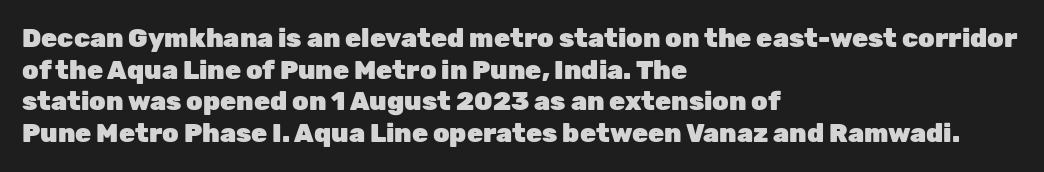
{"italic": "no", "bold": "yes", "underline": "no", "align": "left", "line_spacing_ratio": 1.22, "letter_spacing": "normal", "letter_spacing_em": 0.0, "glyph_px": 26}
